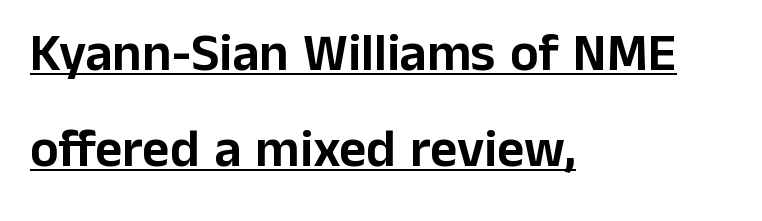
The image shows 53 px sans-serif type, upright; set left-aligned, line spacing 1.82x, normal letter spacing, underlined; low stroke contrast and a medium x-height.
